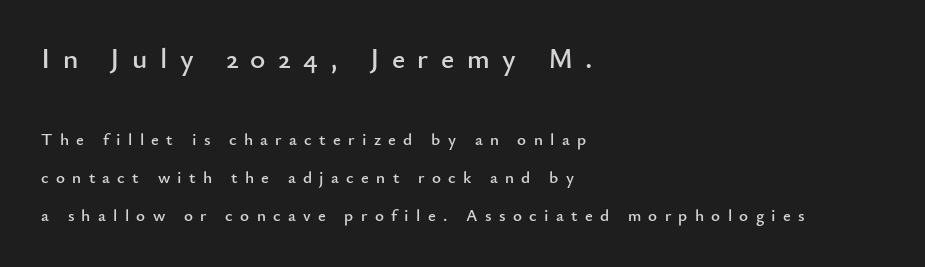
The image shows 29 px sans-serif type, upright; set left-aligned, loose line spacing (2.23x), unusually wide letter spacing (+0.43 em), not underlined; the first (top) block is 1.71x larger; low stroke contrast and a small x-height.
